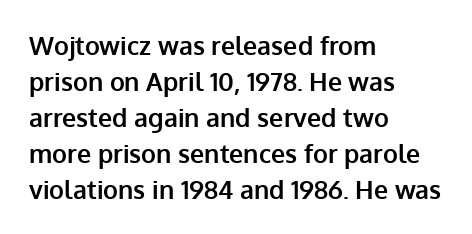
Q: Is the text bold? A: Yes.
Q: Is the text italic (slanted)? A: No, it is upright.
Q: Is the text underlined? A: No.
Q: How is the paragraph aligned? A: Left-aligned.
Q: Is the spacing between letters normal or unusually wide? A: Normal.
Q: Is the spacing between lines tight, normal or loose? A: Normal.
